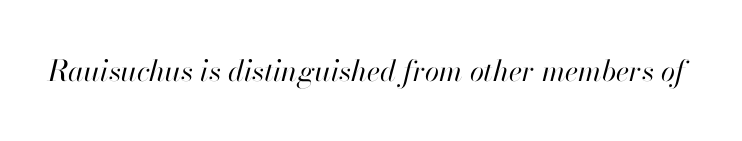
Stems and bowls with no extra thickness — not bold. The passage shown is typed in a proportional face where columns would drift. The gap between lines stays unmarked. Nobody touched the tracking dial on this one. Italic? Definitely — the glyphs are oblique.
